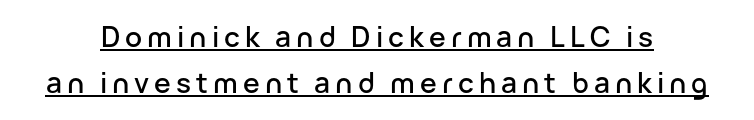
The image shows 28 px sans-serif type, upright; set normal line spacing (1.65x), underlined; low stroke contrast and a medium x-height.
